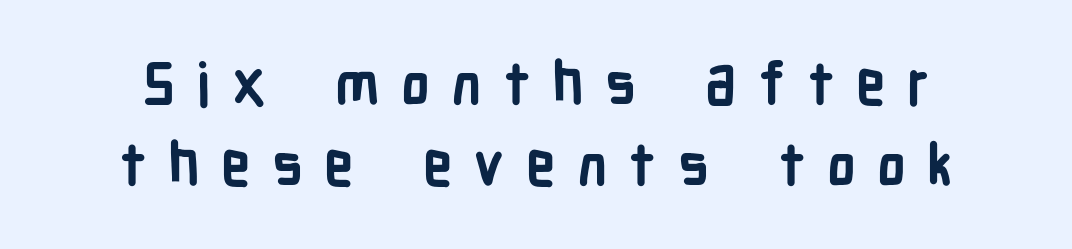
Q: Is the text bold? A: Yes.
Q: Is the text italic (slanted)? A: No, it is upright.
Q: Is the typeface a serif or a sans-serif typeface? A: Sans-serif.
Q: Is the text underlined? A: No.
Q: Is the spacing between letters normal or unusually wide? A: Unusually wide.
Q: Is the spacing between lines tight, normal or loose? A: Normal.
Q: Width (condensed, normal, or wide)? A: Condensed.
Q: Stroke contrast? A: Low.
Q: x-height? A: Medium.
Q: Monospaced? A: No.
